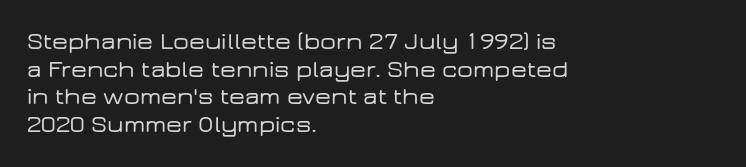
The image shows 25 px text type, upright; set left-aligned, tight line spacing (1.11x), normal letter spacing, not underlined.
